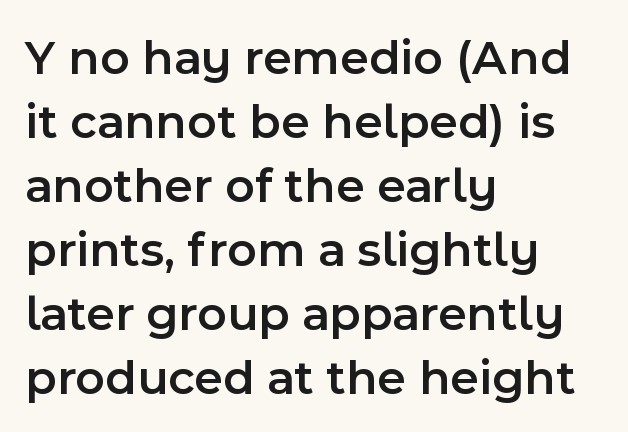
The ragged edge is on the right, which tells us the setting is flush left. A roman cut, with each character standing at attention. The horizontal fit of the characters is conventional and even. Horizontal bands of white between lines are of average thickness.
